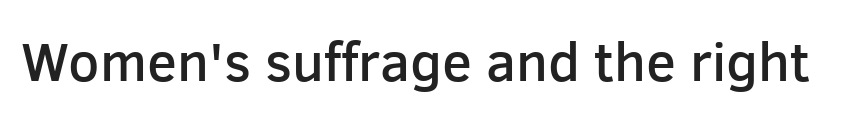
Underlining? Definitely not there. Examine the stroke ends and you'll find no serifs. Characters follow at the spacing the type designer built in. Typographic density is moderately raised because the face is semibold. Ascenders rise straight up at ninety degrees.
